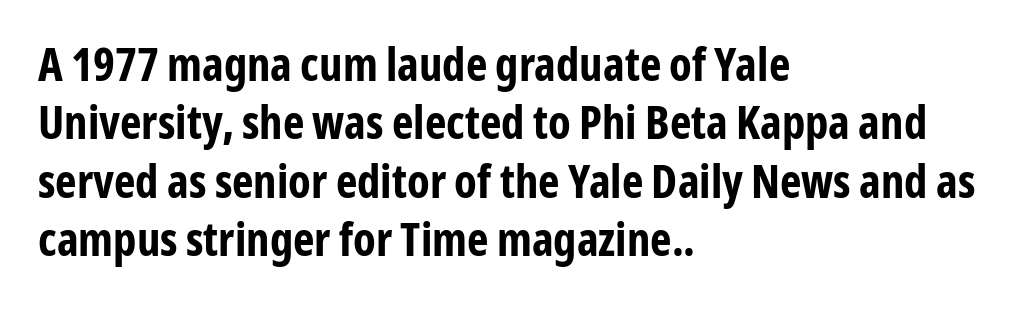
The lines in this sample share a left origin and differ only in where they stop. It's the straight-up-and-down kind of type. Serifs: no, the terminals of the letterforms are clean. The letters advance in unequal steps, a hallmark of proportional type. Caption: bold face, heavy strokes. The type is set solid horizontally, with unmodified tracking.
